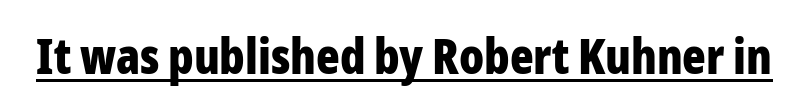
{"serif": "no", "italic": "no", "bold": "yes", "weight": "bold", "width": "condensed", "stroke_contrast": "low", "x_height": "medium", "monospaced": "no", "underline": "yes", "letter_spacing": "normal", "letter_spacing_em": 0.0, "glyph_px": 49}
